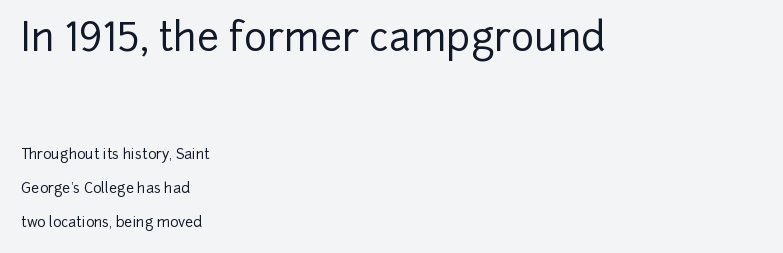
{"serif": "no", "italic": "no", "width": "normal", "stroke_contrast": "low", "x_height": "medium", "monospaced": "no", "underline": "no", "align": "left", "line_spacing": "loose", "line_spacing_ratio": 2.45, "letter_spacing": "normal", "letter_spacing_em": 0.0, "larger_block": "first", "size_ratio": 2.79, "glyph_px": 39}
